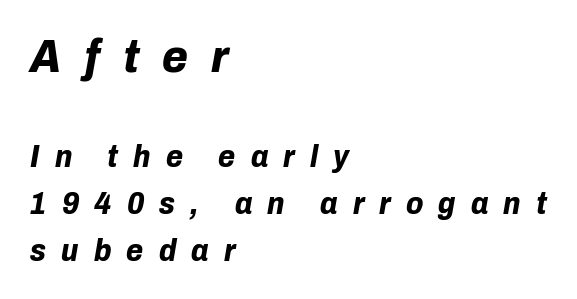
Q: Is the text bold? A: Yes.
Q: Is the text italic (slanted)? A: Yes, it leans right by about 10 degrees.
Q: Is the text underlined? A: No.
Q: How is the paragraph aligned? A: Left-aligned.
Q: Is the spacing between letters normal or unusually wide? A: Unusually wide.
Q: Is the spacing between lines tight, normal or loose? A: Normal.
Q: Which block of text is set in a larger size, the first (top) or the second (bottom)? A: The first (top) one.
Q: Width (condensed, normal, or wide)? A: Normal.
Q: Stroke contrast? A: Low.
Q: x-height? A: Medium.
Q: Monospaced? A: No.
